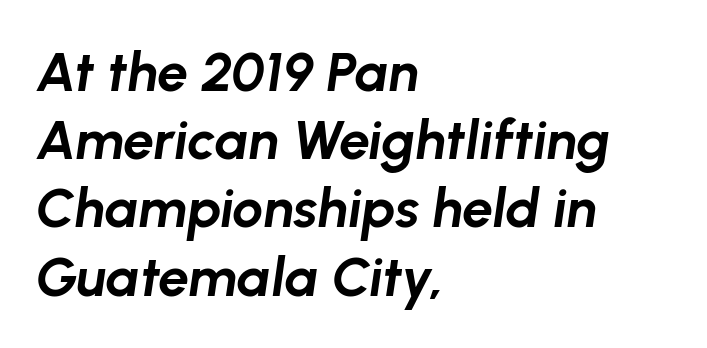
Q: Is the text bold? A: Yes.
Q: Is the text italic (slanted)? A: Yes, it leans right by about 8 degrees.
Q: Is the text underlined? A: No.
Q: How is the paragraph aligned? A: Left-aligned.
Q: Is the spacing between letters normal or unusually wide? A: Normal.
Q: Width (condensed, normal, or wide)? A: Normal.
Q: Stroke contrast? A: Low.
Q: x-height? A: Medium.
Q: Monospaced? A: No.
